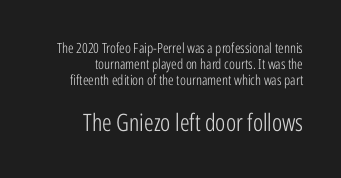
How are the letters spaced? Ordinarily, with no added tracking. Which of the two is more prominent by size? The second, at the bottom. The space beneath each line is pristine and unruled. Students, observe: this is what under-led, compact text looks like. The ragged edge is on the left, which tells us the setting is flush right.
